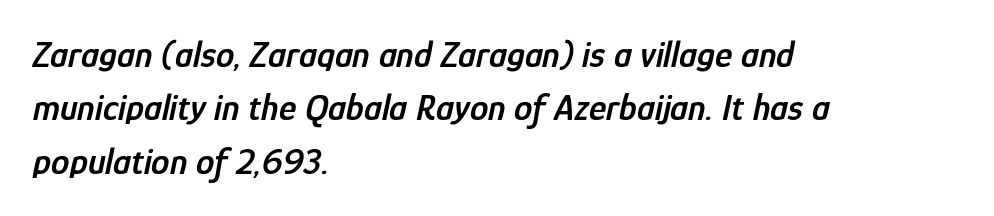
Q: Is the text bold? A: Semi-bold.
Q: Is the text italic (slanted)? A: Yes, it leans right by about 12 degrees.
Q: Is the text underlined? A: No.
Q: How is the paragraph aligned? A: Left-aligned.
Q: Is the spacing between letters normal or unusually wide? A: Normal.
Q: Is the spacing between lines tight, normal or loose? A: Normal.
Q: Width (condensed, normal, or wide)? A: Condensed.
Q: Stroke contrast? A: Low.
Q: x-height? A: Medium.
Q: Monospaced? A: No.
